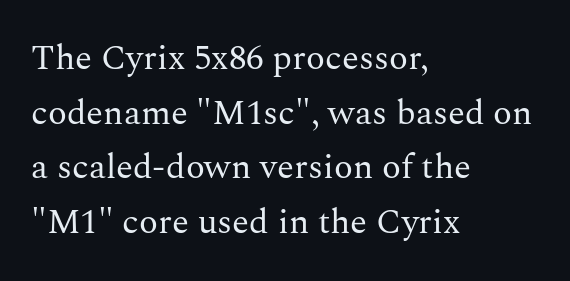
{"serif": "yes", "italic": "no", "bold": "no", "weight": "regular", "width": "normal", "stroke_contrast": "medium", "x_height": "medium", "monospaced": "no", "underline": "no", "align": "left", "line_spacing": "normal", "line_spacing_ratio": 1.56, "letter_spacing": "normal", "letter_spacing_em": 0.0, "glyph_px": 35}
